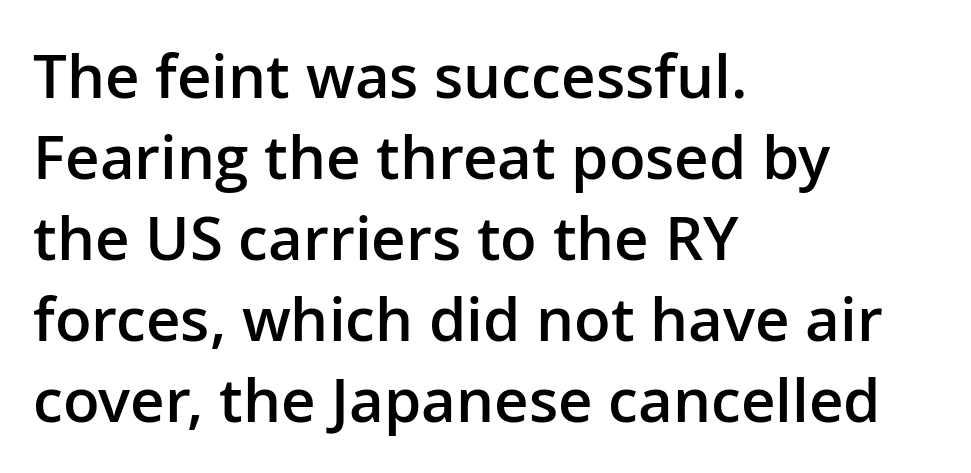
The tracking reads as untouched default to a designer's eye. These lines carry some extra weight — a demibold, not a full bold. The rows are spaced the way most documents space them. Check where the strokes stop: nothing finishes them off — pure sans. If you drew a line through each stem, it would be perfectly vertical. Do the characters align in a grid? No, the font is proportional.
